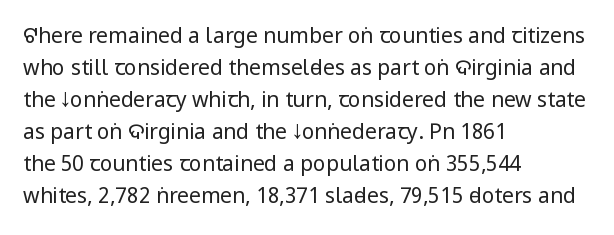
The image shows 21 px text type, upright; set left-aligned, normal line spacing (1.52x), normal letter spacing, not underlined.
